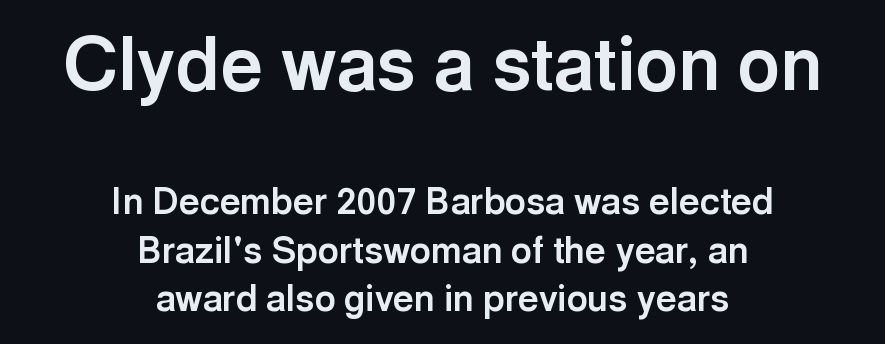
Q: Is the text bold? A: Yes.
Q: Is the text italic (slanted)? A: No, it is upright.
Q: Is the typeface a serif or a sans-serif typeface? A: Sans-serif.
Q: Is the text underlined? A: No.
Q: How is the paragraph aligned? A: Centered.
Q: Is the spacing between letters normal or unusually wide? A: Normal.
Q: Is the spacing between lines tight, normal or loose? A: Normal.
Q: Which block of text is set in a larger size, the first (top) or the second (bottom)? A: The first (top) one.
Q: Width (condensed, normal, or wide)? A: Normal.
Q: x-height? A: Medium.
Q: Monospaced? A: No.
